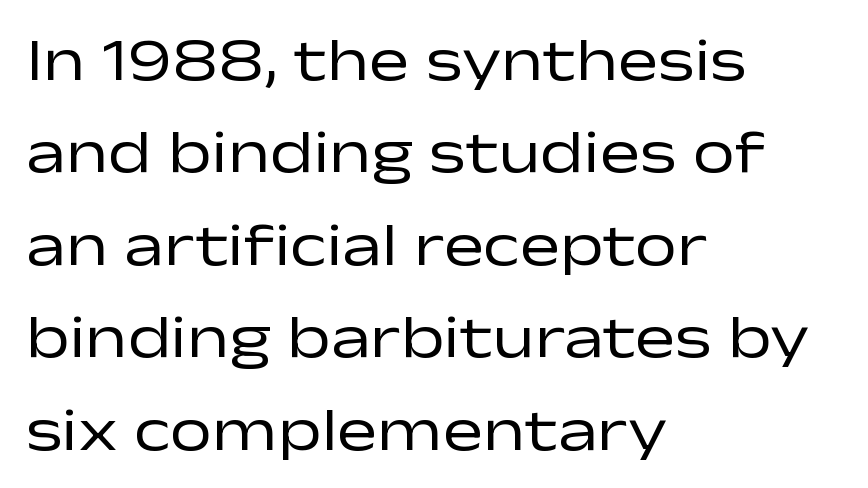
{"serif": "no", "italic": "no", "bold": "no", "weight": "regular", "width": "wide", "stroke_contrast": "low", "x_height": "medium", "monospaced": "no", "underline": "no", "align": "left", "line_spacing": "normal", "line_spacing_ratio": 1.54, "letter_spacing": "normal", "letter_spacing_em": 0.0, "glyph_px": 60}
